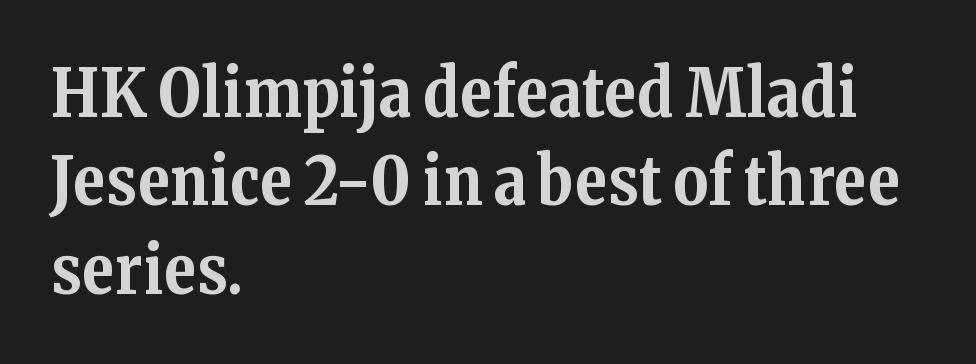
{"serif": "yes", "italic": "no", "bold": "yes", "weight": "bold", "width": "normal", "stroke_contrast": "medium", "x_height": "medium", "monospaced": "no", "underline": "no", "align": "left", "line_spacing": "normal", "line_spacing_ratio": 1.32, "letter_spacing": "normal", "letter_spacing_em": 0.0, "glyph_px": 67}
